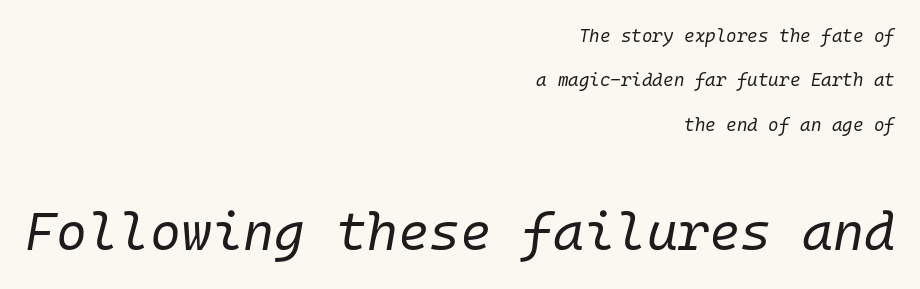
{"italic": "yes", "lean": "right", "slant_degrees": 10, "bold": "no", "weight": "regular", "width": "normal", "stroke_contrast": "low", "x_height": "medium", "monospaced": "yes", "underline": "no", "align": "right", "line_spacing": "loose", "line_spacing_ratio": 2.46, "letter_spacing": "normal", "letter_spacing_em": 0.0, "larger_block": "second", "size_ratio": 2.94, "glyph_px": 53}
